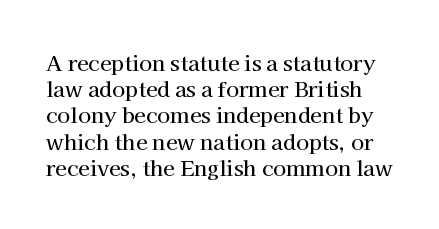
{"italic": "no", "underline": "no", "line_spacing": "normal", "line_spacing_ratio": 1.25, "letter_spacing": "normal", "letter_spacing_em": 0.0, "glyph_px": 21}
